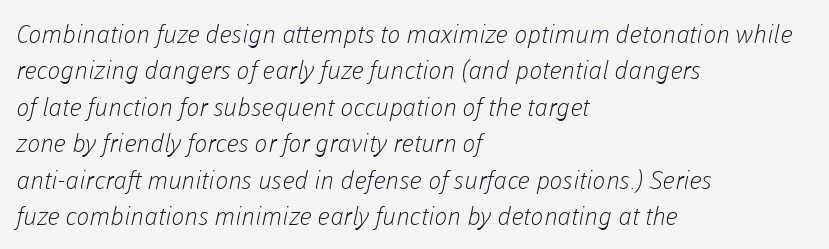
The paragraph has a hard left edge and a soft right edge. In terms of leading, this rendering sits right in the middle. Nobody drew a line under any word here. This rendering leaves character spacing at its baseline value. The typesetting does not lean heavy: it is not bold.
